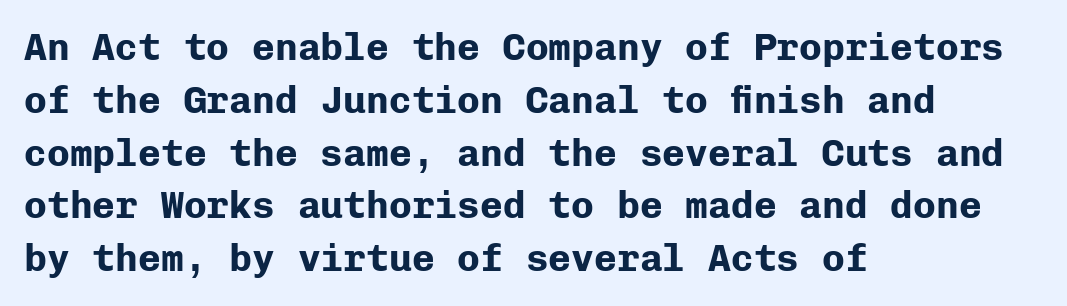
The image shows 38 px bold sans-serif type, upright, monospaced; set left-aligned, normal line spacing (1.39x), normal letter spacing, not underlined; low stroke contrast and a medium x-height.
